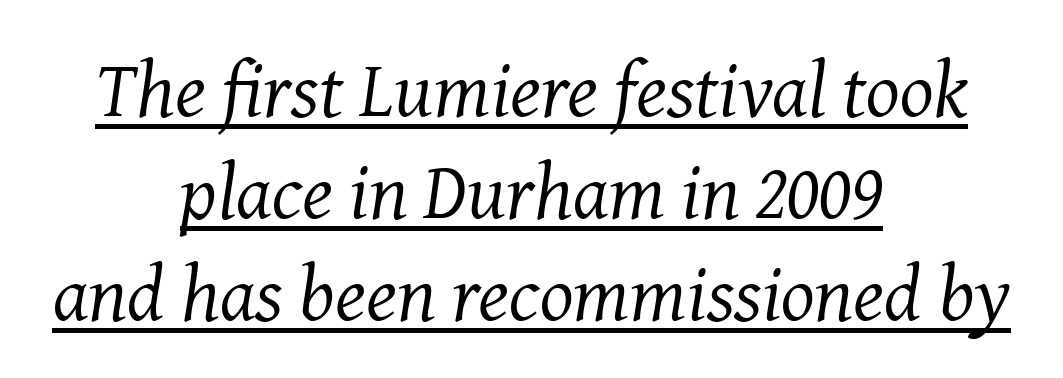
{"serif": "yes", "italic": "yes", "lean": "right", "slant_degrees": 8, "bold": "no", "weight": "regular", "width": "normal", "stroke_contrast": "medium", "x_height": "medium", "monospaced": "no", "underline": "yes", "align": "center", "line_spacing": "normal", "line_spacing_ratio": 1.29, "letter_spacing": "normal", "letter_spacing_em": 0.0, "glyph_px": 79}
